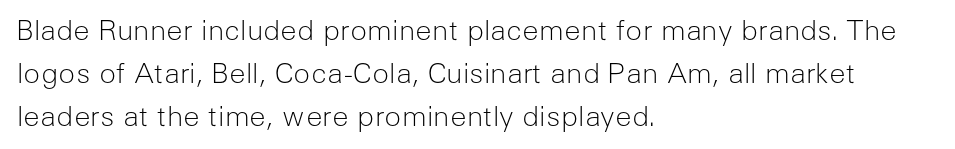
All the whitespace from short lines collects on the right. Here the designer chose a conventional face with non-uniform glyph widths. To sum up the face: it is a sans, with no serifs. The zone under the glyphs is completely vacant.
